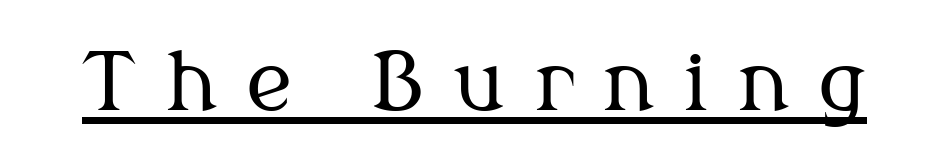
{"serif": "yes", "italic": "no", "bold": "no", "weight": "regular", "width": "normal", "stroke_contrast": "medium", "x_height": "medium", "monospaced": "no", "underline": "yes", "letter_spacing": "wide", "letter_spacing_em": 0.37, "glyph_px": 80}
